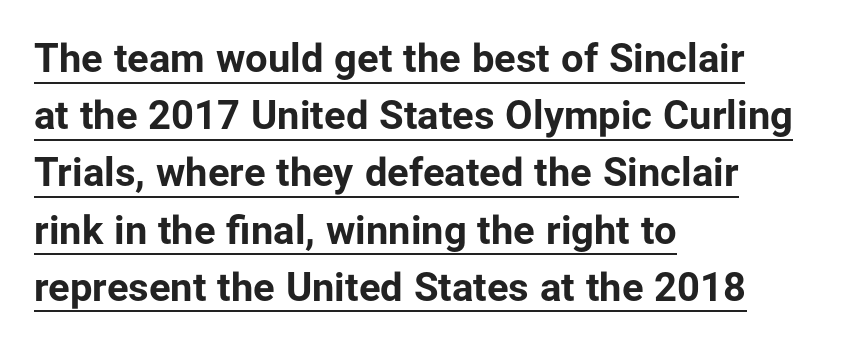
The specimen reads as upright at a glance. Each new line begins a customary step beneath the previous one. The gaps between neighbouring characters are ordinary and unremarkable. These lines are set flush left with a ragged right edge. You could not count columns in this text — the font is proportionally spaced. Nothing sits at the stroke ends, so this counts as sans-serif.
